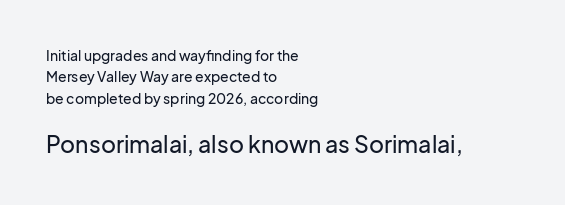
Q: Is the text italic (slanted)? A: No, it is upright.
Q: Is the text underlined? A: No.
Q: How is the paragraph aligned? A: Left-aligned.
Q: Is the spacing between letters normal or unusually wide? A: Normal.
Q: Is the spacing between lines tight, normal or loose? A: Normal.
Q: Which block of text is set in a larger size, the first (top) or the second (bottom)? A: The second (bottom) one.
